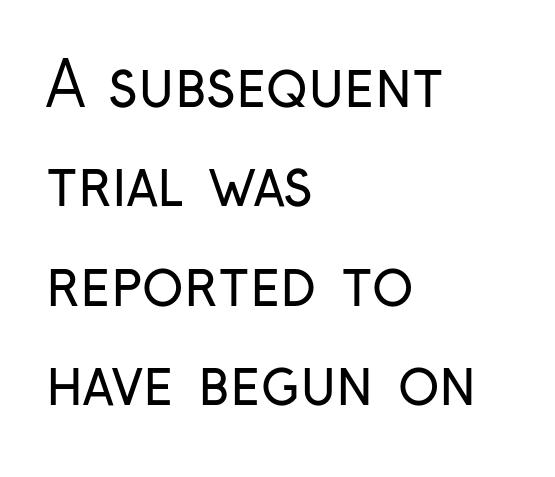
Q: Is the text bold? A: No.
Q: Is the text italic (slanted)? A: No, it is upright.
Q: Is the typeface a serif or a sans-serif typeface? A: Sans-serif.
Q: Is the text underlined? A: No.
Q: How is the paragraph aligned? A: Left-aligned.
Q: Is the spacing between letters normal or unusually wide? A: Normal.
Q: Is the spacing between lines tight, normal or loose? A: Normal.
Q: Width (condensed, normal, or wide)? A: Condensed.
Q: Stroke contrast? A: Low.
Q: x-height? A: Medium.
Q: Monospaced? A: No.
